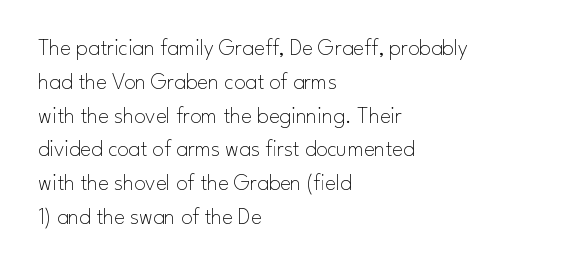
Just letters on the line, the space beneath them empty. Evenly set lines give the paragraph a standard silhouette. Heft: none added — not bold. Notice how the passage keeps a crisp vertical edge on the left only. No extra tracking has been applied to these lines. A roman cut, with each character standing at attention.
